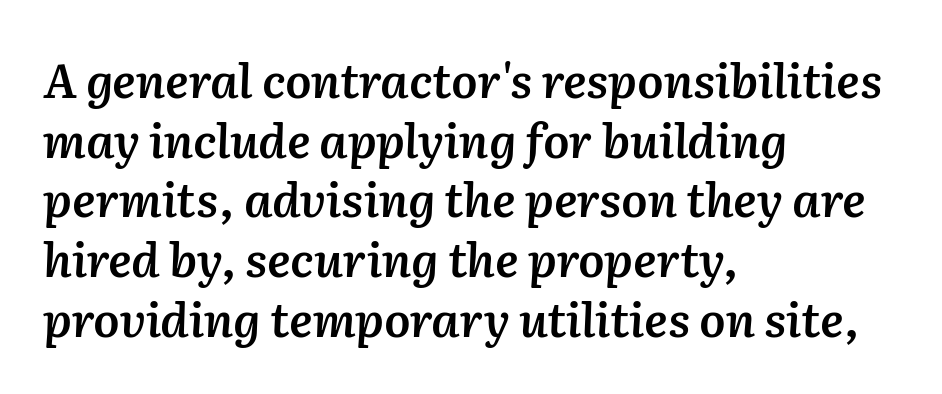
There's an unmistakable incline to the writing here. Think of a printed novel: that variable character pitch is what you see here. The type is set solid horizontally, with unmodified tracking. A student would call this left alignment; a typographer would say flush left, rag right. Rule under the text: the space is simply empty.
